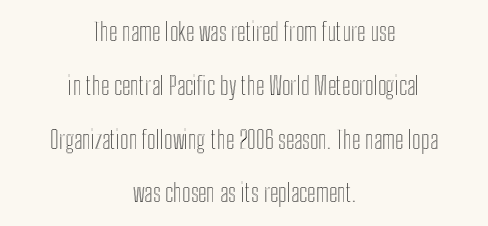
The gap between lines stays unmarked. Students, observe: this is what heavily led, spacious text looks like. A typesetter would mark this as roman, not italic. What stands out about the letter spacing? Nothing — it is the standard amount. The paragraph shown floats in the horizontal middle.
